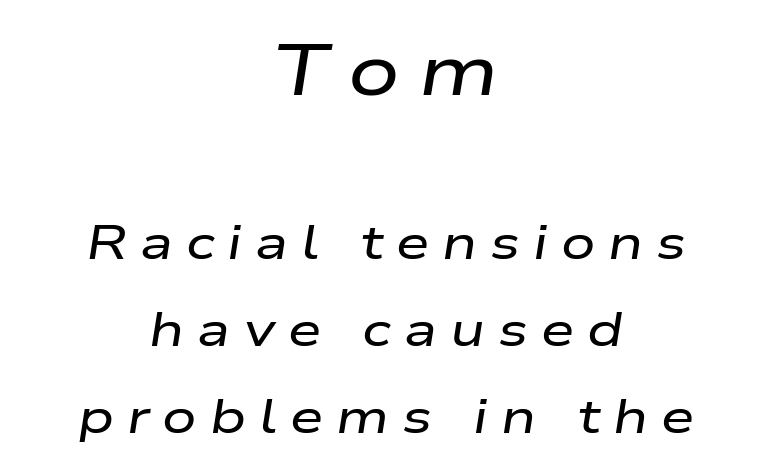
The image shows 72 px wide type, italic (leaning right); set centered, line spacing 1.81x, unusually wide letter spacing (+0.27 em), not underlined; the first (top) block is 1.5x larger; low stroke contrast and a medium x-height.
